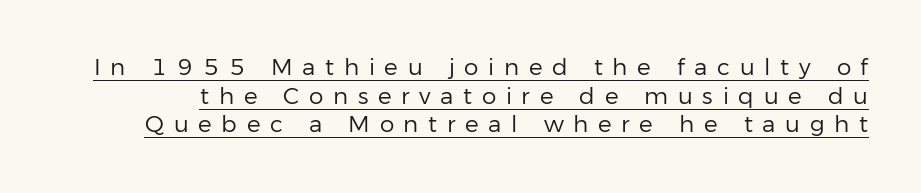
The image shows 23 px text type, upright; set line spacing 1.24x, unusually wide letter spacing (+0.42 em), underlined.
